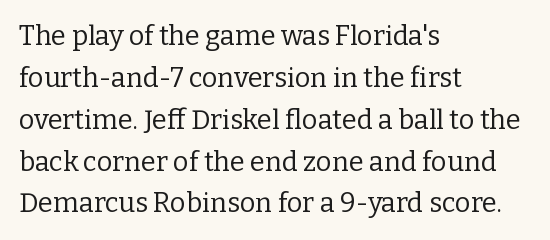
{"italic": "no", "bold": "no", "underline": "no", "align": "left", "line_spacing": "normal", "line_spacing_ratio": 1.55, "letter_spacing": "normal", "letter_spacing_em": 0.0, "glyph_px": 27}
